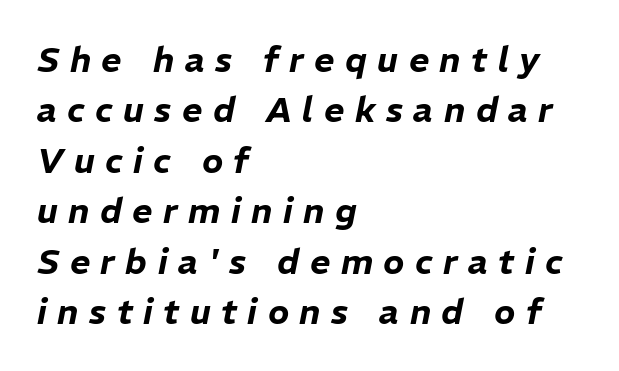
Look at the tracking — it's clearly loosened, letters drifting apart. Leftover space on each line is placed entirely after the last word. Emphasis-style slanted type is in use. Character widths vary here, with narrow letters taking less room than wide ones. Underline: absent.
